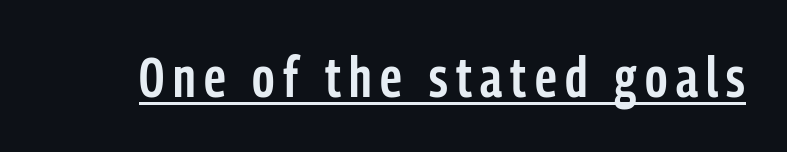
{"serif": "no", "italic": "no", "bold": "semi", "weight": "semibold", "width": "condensed", "stroke_contrast": "low", "x_height": "medium", "monospaced": "no", "underline": "yes", "glyph_px": 56}
